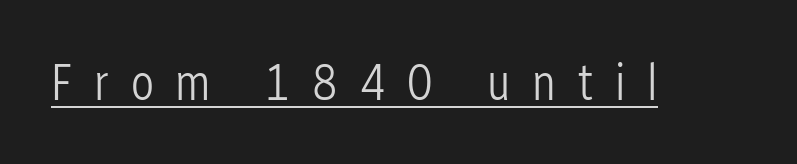
The image shows 51 px light, condensed sans-serif type, upright; set unusually wide letter spacing (+0.43 em), underlined; low stroke contrast and a medium x-height.
